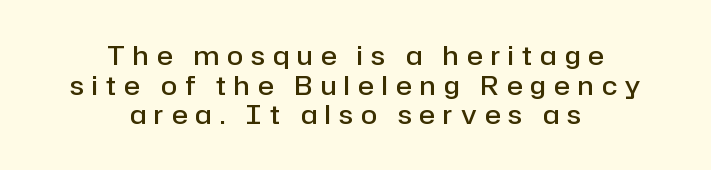
This is the in-between weight designers call semibold or demi. Quick note: interline space is minimal. The foot of each line stays bare and open. This rendering uses center alignment, leaving both contours irregular but symmetric. The tracking jumps out immediately: characters are airy and widely separated.
